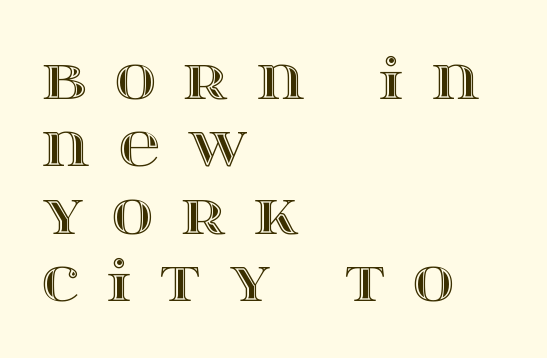
The image shows 57 px wide type, upright; set left-aligned, line spacing 1.18x, unusually wide letter spacing (+0.49 em), not underlined; a large x-height.
